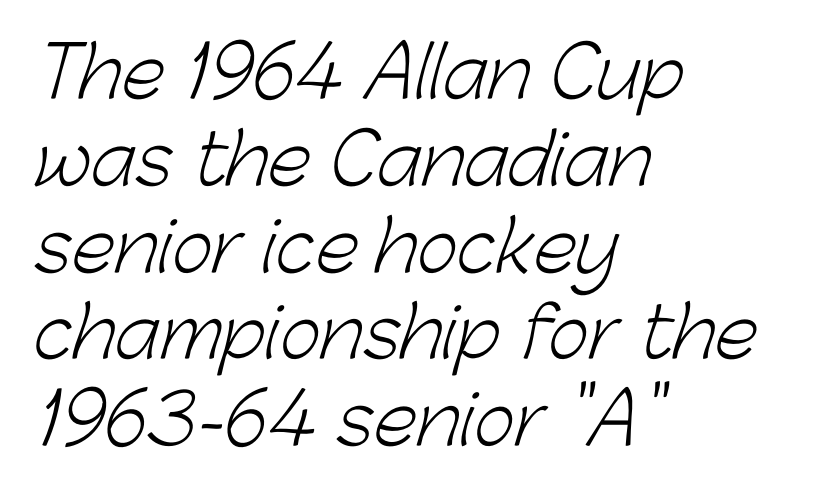
The image shows 70 px light sans-serif type; set left-aligned, line spacing 1.24x, normal letter spacing, not underlined; low stroke contrast and a medium x-height.
